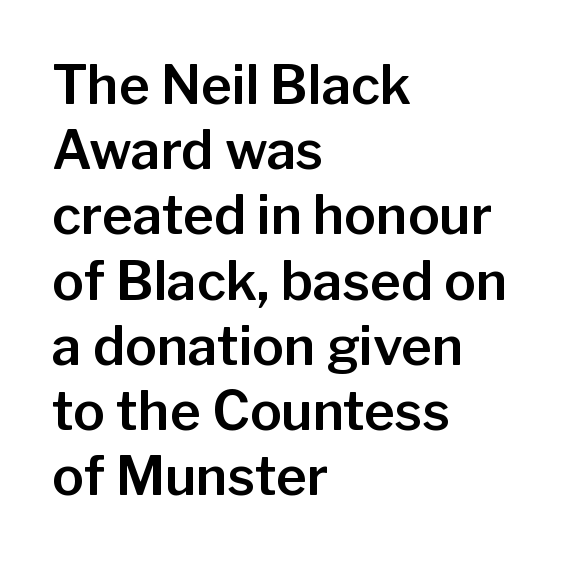
Each letter keeps its own natural width here, so spacing adapts to shape. Tall strokes in this sample are plumb rather than angled. Leftover space on each line is placed entirely after the last word. You can tell from the bare stems that sans-serif type was used. Check under the words: just untouched page. Honestly, the letter spacing is just normal — you wouldn't notice it.
